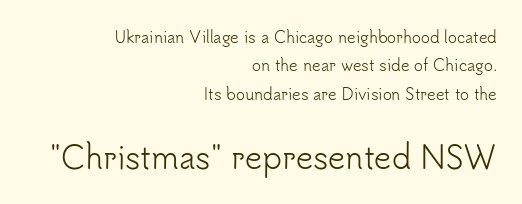
Observe the absence of serifs on each vertical stroke in this sample. Size hierarchy here favors the trailing block over the leading one. Think standard paragraph weight, or any step lighter than that. Line ends are locked; line starts wander.
